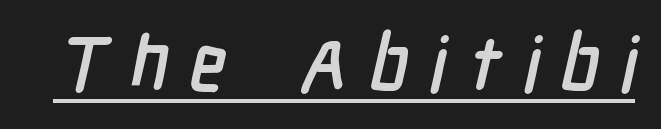
These characters rest on top of a visible drawn line. Is this a fixed-width face? No — the glyphs have proportional, varying widths. The typesetting leans heavy: a genuine bold. You can tell from the bare stems that sans-serif type was used. Substantial extra tracking has been applied to these lines.
